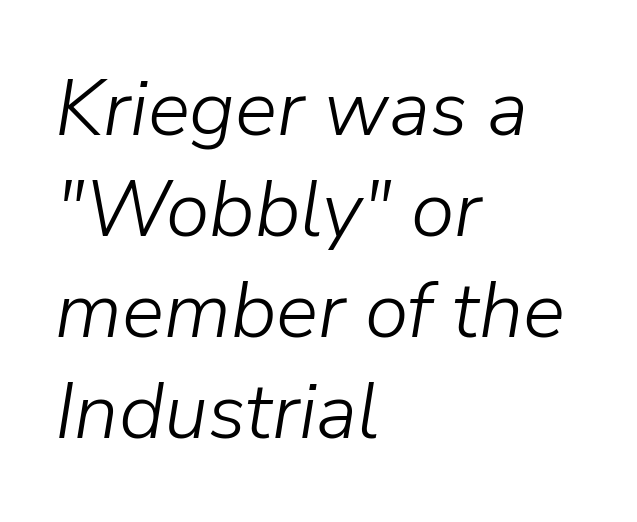
Q: Is the text bold? A: No.
Q: Is the text italic (slanted)? A: Yes, it leans right by about 9 degrees.
Q: Is the text underlined? A: No.
Q: How is the paragraph aligned? A: Left-aligned.
Q: Is the spacing between letters normal or unusually wide? A: Normal.
Q: Is the spacing between lines tight, normal or loose? A: Normal.
Q: Width (condensed, normal, or wide)? A: Normal.
Q: Stroke contrast? A: Low.
Q: x-height? A: Medium.
Q: Monospaced? A: No.
